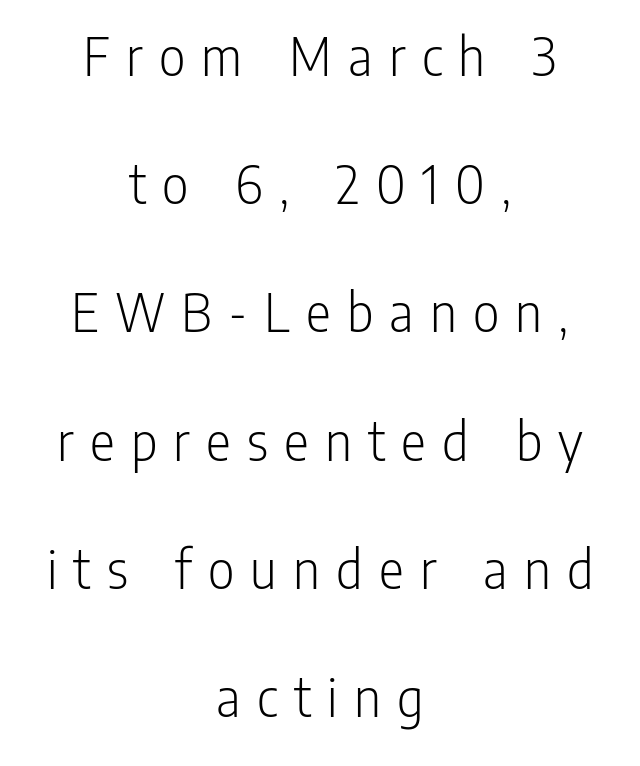
The image shows 58 px light, condensed sans-serif type, upright; set centered, loose line spacing (2.21x), unusually wide letter spacing (+0.28 em), not underlined; low stroke contrast and a medium x-height.
